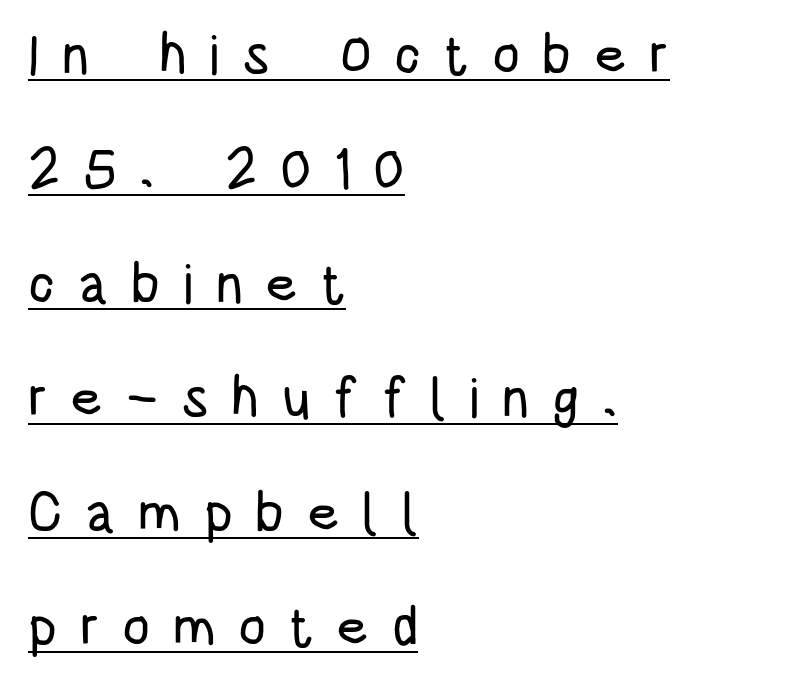
Notice the wide empty band between every row — that's loose leading. In terms of letterspacing, this is a distinctly airy, spread setting. The face used here is a sans, in the tradition of grotesques and geometrics. These lines are rendered in a variable-pitch font. The rendering anchors every line to the left-hand side. This is roman type, the default non-slanted kind.
